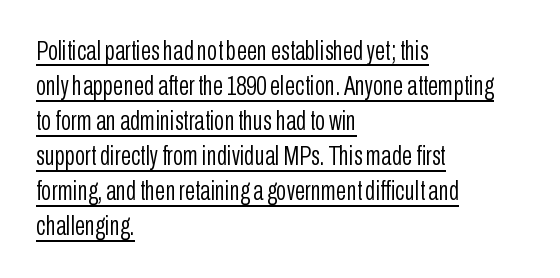
The image shows 27 px text type, upright; set left-aligned, normal line spacing (1.3x), normal letter spacing, underlined.
